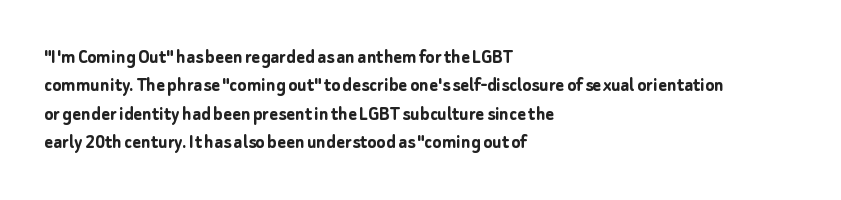
The image shows 21 px bold type, upright; set left-aligned, normal line spacing (1.35x), normal letter spacing, not underlined.
